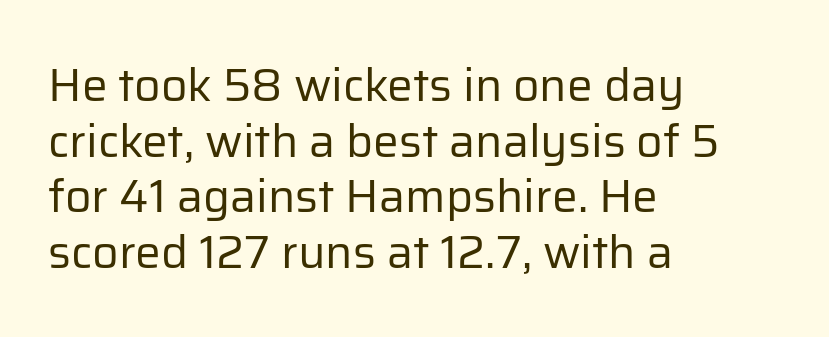
Q: Is the text bold? A: No.
Q: Is the text italic (slanted)? A: No, it is upright.
Q: Is the typeface a serif or a sans-serif typeface? A: Sans-serif.
Q: Is the text underlined? A: No.
Q: How is the paragraph aligned? A: Left-aligned.
Q: Is the spacing between letters normal or unusually wide? A: Normal.
Q: Width (condensed, normal, or wide)? A: Normal.
Q: Stroke contrast? A: Low.
Q: x-height? A: Medium.
Q: Monospaced? A: No.
